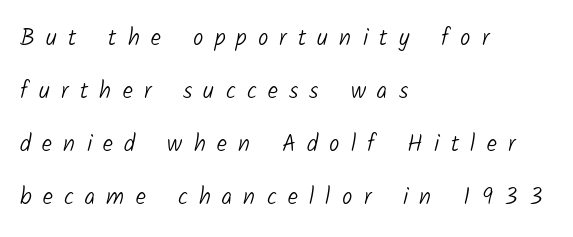
The passage shown is not bold in any degree. In CSS terms this would be text-align: left. The strip under each line holds only bare page. The rendering uses a large line-height, opening up the rows.
